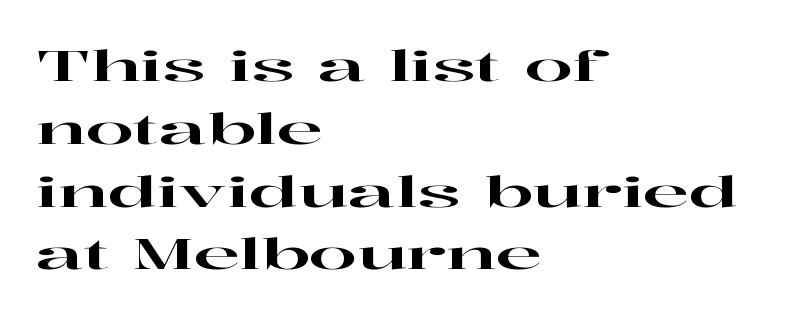
Baseline-to-baseline distance is the conventional proportion of letter height. When letters stand straight like this, we call the style roman or upright. The words here are not underlined. Letter spacing: default. This sample has the flowing, uneven cadence of proportional lettering. Yep, those are serifs on the letters.
